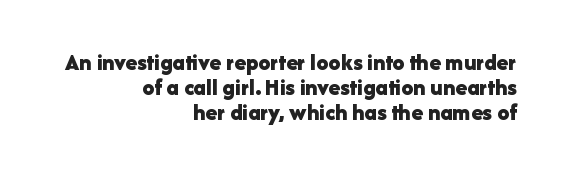
The passage shown is not underscored anywhere. The letters stand upright; this is a roman face. The space between consecutive lines is stingy. Inter-character spacing is left at the font's built-in metrics.
